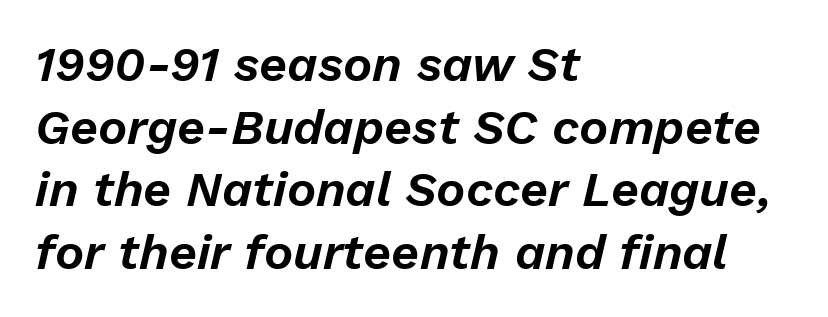
The image shows 49 px text type, italic (leaning right); set left-aligned, normal line spacing (1.28x), normal letter spacing, not underlined; low stroke contrast and a medium x-height.
